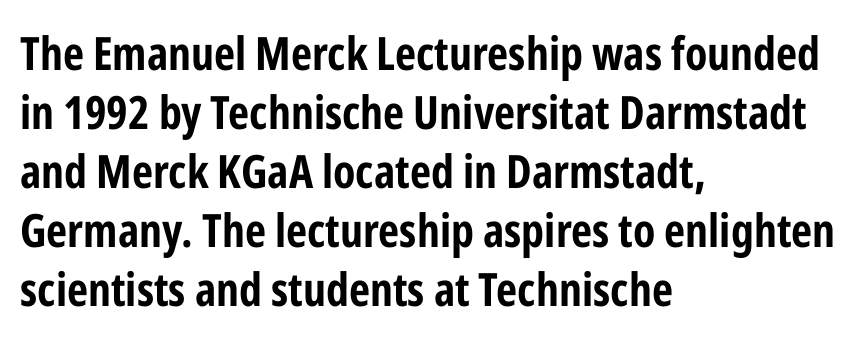
Nobody drew a line under any word here. Glyph-to-glyph distance matches everyday printed text. Teacher's note: observe the even left margin — that is flush-left alignment. The face used here is proportionally spaced, like ordinary book or web type. Look at the stroke-to-counter ratio: heavy, a bold.
